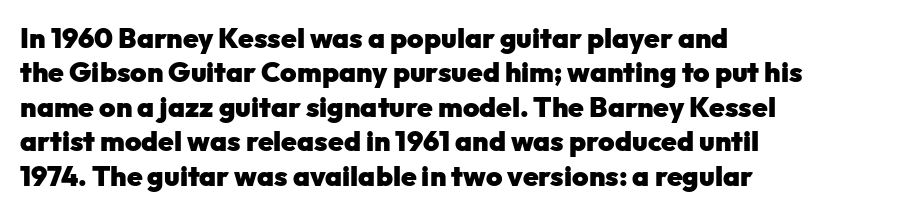
Q: Is the text bold? A: Yes.
Q: Is the text italic (slanted)? A: No, it is upright.
Q: Is the typeface a serif or a sans-serif typeface? A: Sans-serif.
Q: Is the text underlined? A: No.
Q: How is the paragraph aligned? A: Left-aligned.
Q: Is the spacing between letters normal or unusually wide? A: Normal.
Q: Width (condensed, normal, or wide)? A: Normal.
Q: Stroke contrast? A: Low.
Q: x-height? A: Medium.
Q: Monospaced? A: No.
